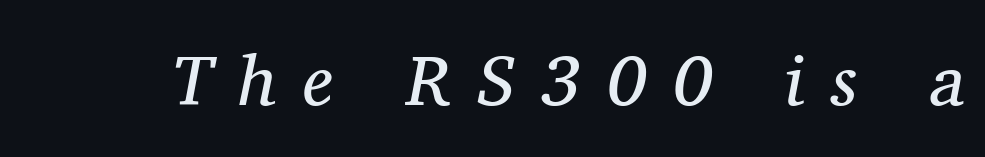
The image shows 71 px regular-weight serif type, italic (leaning right); set unusually wide letter spacing (+0.37 em), not underlined; medium stroke contrast and a medium x-height.
